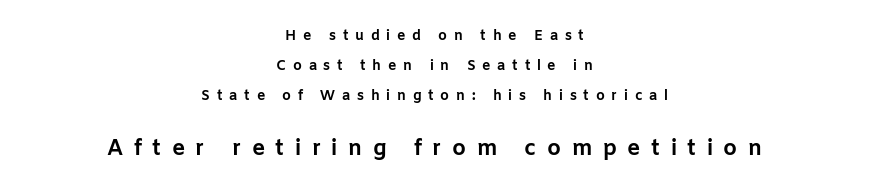
{"italic": "no", "bold": "yes", "underline": "no", "align": "center", "line_spacing": "loose", "line_spacing_ratio": 2.13, "letter_spacing": "wide", "letter_spacing_em": 0.48, "larger_block": "second", "size_ratio": 1.57, "glyph_px": 22}
